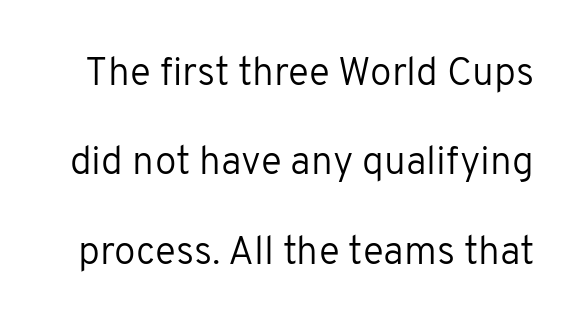
{"serif": "no", "italic": "no", "bold": "no", "weight": "regular", "width": "normal", "stroke_contrast": "low", "x_height": "medium", "monospaced": "no", "underline": "no", "line_spacing": "loose", "line_spacing_ratio": 2.29, "letter_spacing": "normal", "letter_spacing_em": 0.0, "glyph_px": 39}
